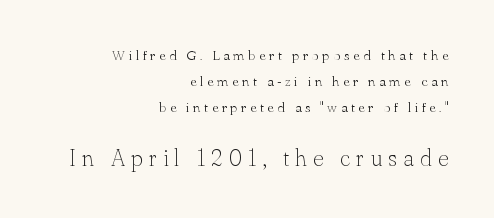
Loose tracking; the words dissolve into strings of separated letters. The more generous point size was reserved for the lower chunk. Each line ends at the same right margin while the left side varies. Honestly, there is no underline to notice here at all.
